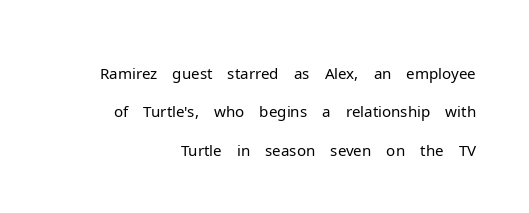
Notice how the stems are strictly vertical — no italics here. What stands out about the letter spacing? Nothing — it is the standard amount. The words here are not underlined. Type style note: lacks serifs. Stem width sits at or under what a default text font uses.
